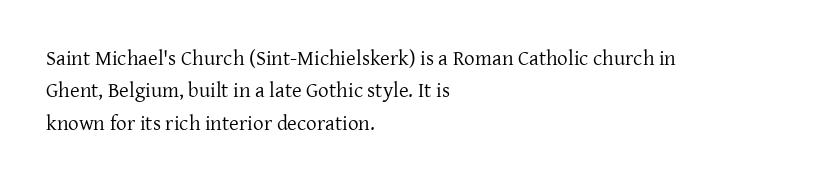
{"italic": "no", "bold": "no", "underline": "no", "align": "left", "line_spacing": "normal", "line_spacing_ratio": 1.54, "letter_spacing": "normal", "letter_spacing_em": 0.0, "glyph_px": 21}
